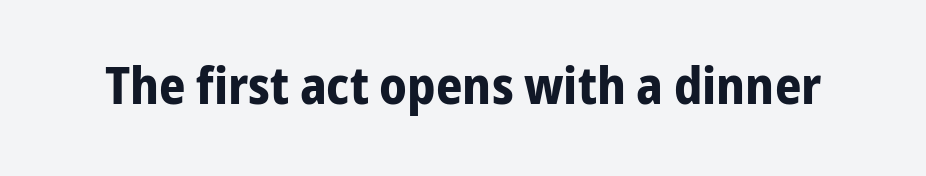
Q: Is the text bold? A: Yes.
Q: Is the text italic (slanted)? A: No, it is upright.
Q: Is the typeface a serif or a sans-serif typeface? A: Sans-serif.
Q: Is the text underlined? A: No.
Q: Is the spacing between letters normal or unusually wide? A: Normal.
Q: Width (condensed, normal, or wide)? A: Condensed.
Q: Stroke contrast? A: Low.
Q: x-height? A: Medium.
Q: Monospaced? A: No.
